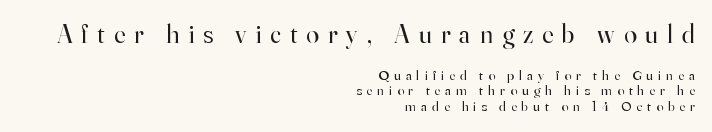
Q: Is the text bold? A: No.
Q: Is the text italic (slanted)? A: No, it is upright.
Q: Is the text underlined? A: No.
Q: How is the paragraph aligned? A: Right-aligned.
Q: Is the spacing between letters normal or unusually wide? A: Unusually wide.
Q: Is the spacing between lines tight, normal or loose? A: Tight.
Q: Which block of text is set in a larger size, the first (top) or the second (bottom)? A: The first (top) one.
